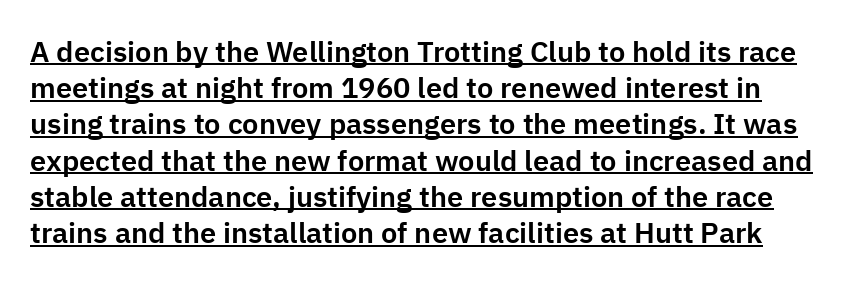
{"serif": "no", "italic": "no", "width": "normal", "stroke_contrast": "low", "x_height": "medium", "monospaced": "no", "underline": "yes", "line_spacing": "normal", "line_spacing_ratio": 1.25, "letter_spacing": "normal", "letter_spacing_em": 0.0, "glyph_px": 29}
